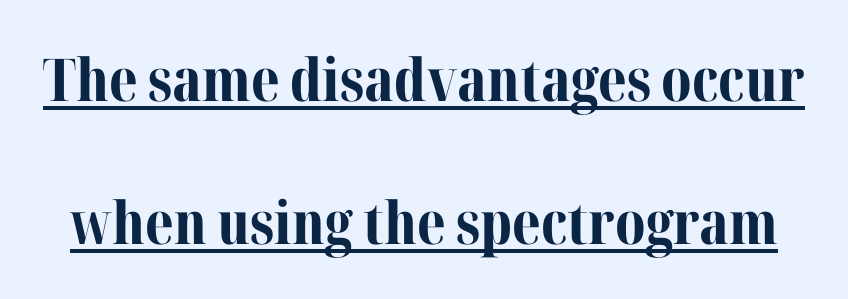
Upright lettering throughout. This is serif lettering, the kind often seen in printed books. Underline: present. These lines keep a tight, regular rhythm from letter to letter. A great deal of white space separates one row of letters from the next.
